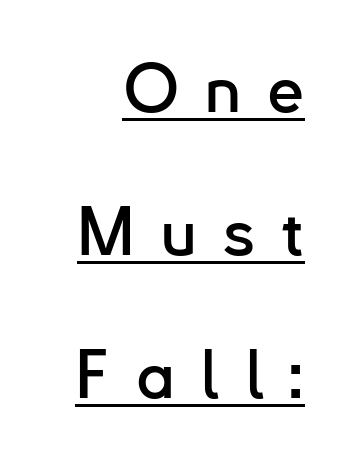
Words appear elongated and porous because spacing is wide. The space between consecutive lines is lavish. This rendering uses right alignment, leaving the left contour irregular. Quick note: not italic, upright. The passage shown is typed in a proportional face where columns would drift. Font category for this specimen: sans-serif.
